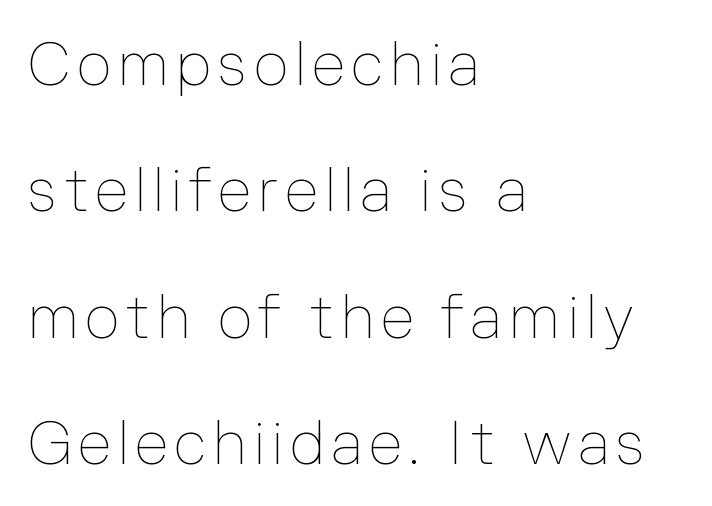
Q: Is the text bold? A: No.
Q: Is the text italic (slanted)? A: No, it is upright.
Q: Is the text underlined? A: No.
Q: How is the paragraph aligned? A: Left-aligned.
Q: Is the spacing between lines tight, normal or loose? A: Loose.
Q: Width (condensed, normal, or wide)? A: Normal.
Q: Stroke contrast? A: Low.
Q: x-height? A: Medium.
Q: Monospaced? A: No.
